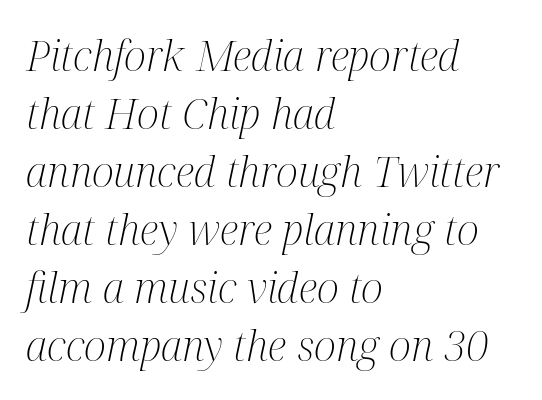
Q: Is the text bold? A: No.
Q: Is the text italic (slanted)? A: Yes, it leans right by about 12 degrees.
Q: Is the typeface a serif or a sans-serif typeface? A: Serif.
Q: Is the text underlined? A: No.
Q: How is the paragraph aligned? A: Left-aligned.
Q: Is the spacing between letters normal or unusually wide? A: Normal.
Q: Is the spacing between lines tight, normal or loose? A: Normal.
Q: Width (condensed, normal, or wide)? A: Condensed.
Q: Stroke contrast? A: Medium.
Q: x-height? A: Medium.
Q: Monospaced? A: No.
